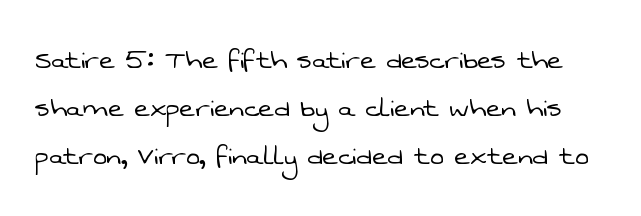
Q: Is the text bold? A: No.
Q: Is the typeface a serif or a sans-serif typeface? A: Sans-serif.
Q: Is the text underlined? A: No.
Q: Is the spacing between letters normal or unusually wide? A: Normal.
Q: Is the spacing between lines tight, normal or loose? A: Normal.
Q: Width (condensed, normal, or wide)? A: Normal.
Q: Stroke contrast? A: Low.
Q: x-height? A: Medium.
Q: Monospaced? A: No.
